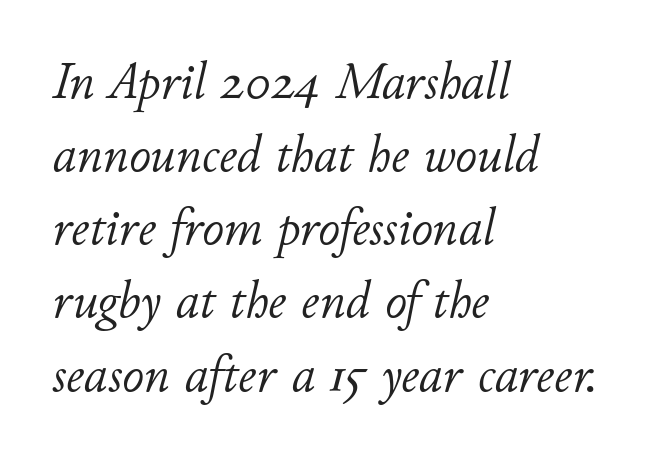
Every character sits at an angle, as italics do. Typeset ragged right — the left edge is the straight one. The gaps between neighbouring characters are ordinary and unremarkable. A normal amount of white space separates one row of letters from the next. This sample has the flowing, uneven cadence of proportional lettering. The weight tops out at a normal text grade.
